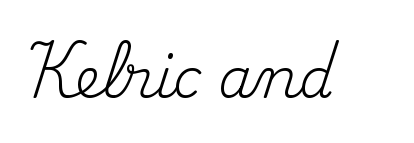
{"serif": "yes", "bold": "no", "weight": "regular", "width": "normal", "stroke_contrast": "medium", "x_height": "small", "monospaced": "no", "underline": "no", "letter_spacing": "normal", "letter_spacing_em": 0.0, "glyph_px": 55}
